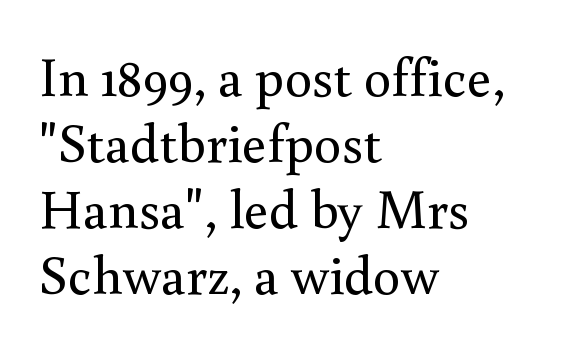
The image shows 55 px regular-weight serif type, upright; set left-aligned, line spacing 1.2x, normal letter spacing, not underlined; medium stroke contrast and a small x-height.
